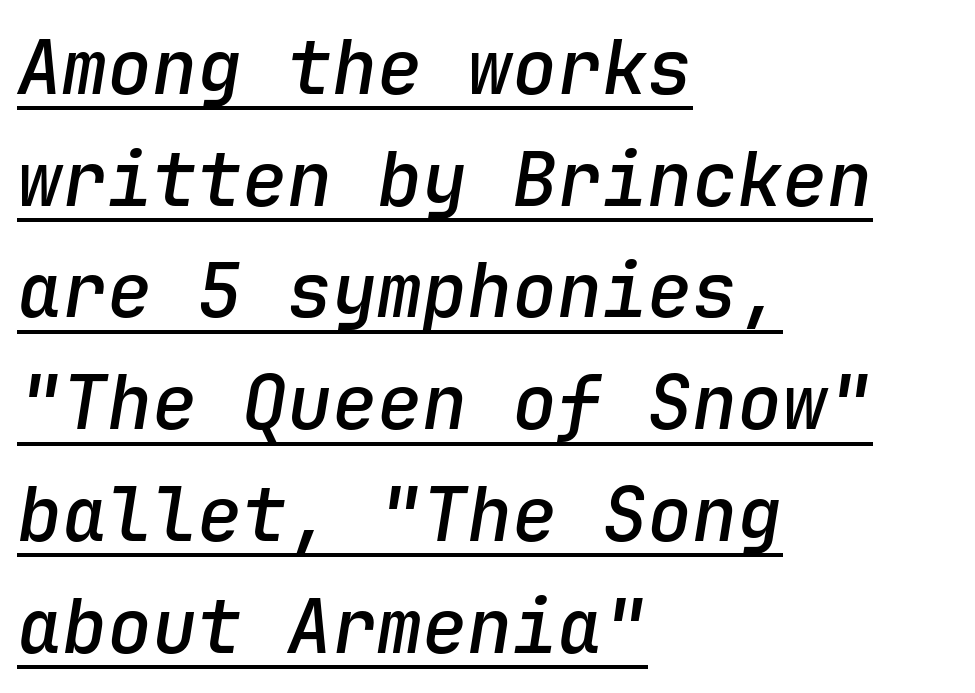
The image shows 75 px semibold type, italic (leaning right), monospaced; set left-aligned, normal line spacing (1.49x), normal letter spacing, underlined; low stroke contrast and a medium x-height.
